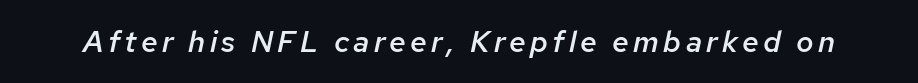
Q: Is the text bold? A: Semi-bold.
Q: Is the text italic (slanted)? A: Yes, it leans right by about 12 degrees.
Q: Is the text underlined? A: No.
Q: Width (condensed, normal, or wide)? A: Normal.
Q: Stroke contrast? A: Low.
Q: x-height? A: Medium.
Q: Monospaced? A: No.
